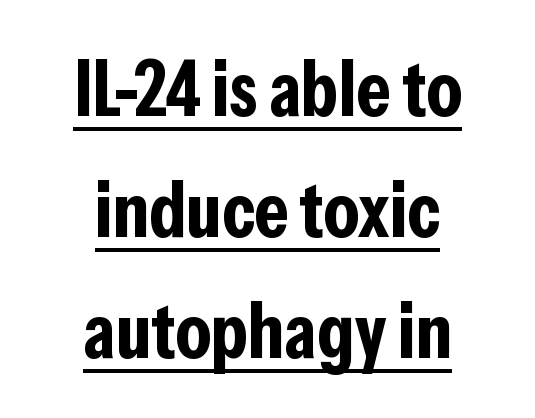
Do the letters lean? They stand straight. Here the designer chose a conventional face with non-uniform glyph widths. Leading: standard. I'd describe the lettering as bold — thick and assertive. The typeface chosen for these lines omits serifs. Every row of glyphs is offset so its center matches the block's center.
